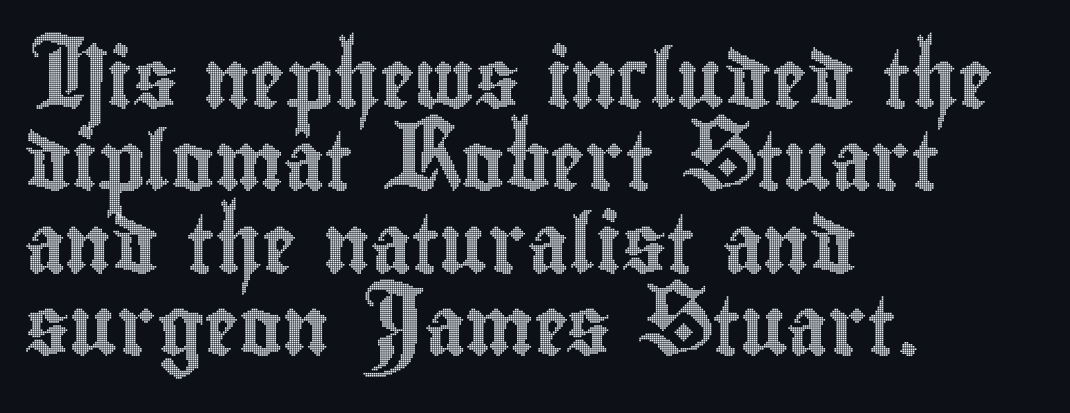
Q: Is the text italic (slanted)? A: No, it is upright.
Q: Is the text underlined? A: No.
Q: How is the paragraph aligned? A: Left-aligned.
Q: Is the spacing between letters normal or unusually wide? A: Normal.
Q: Is the spacing between lines tight, normal or loose? A: Normal.
Q: Width (condensed, normal, or wide)? A: Condensed.
Q: x-height? A: Small.
Q: Monospaced? A: No.
